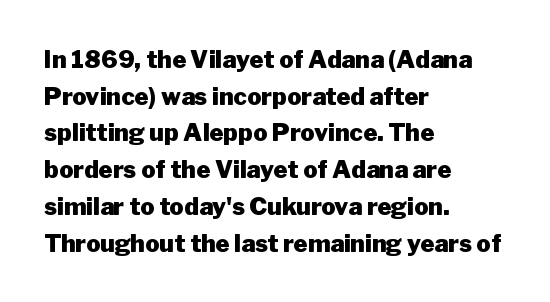
A typesetter would call this zero additional tracking. The letters stand upright; this is a roman face. Regular leading. The passage is arranged the way most books set body copy — flush left. Rule under the text: the space is simply empty. Strokes here are thick enough to call this a true bold.
